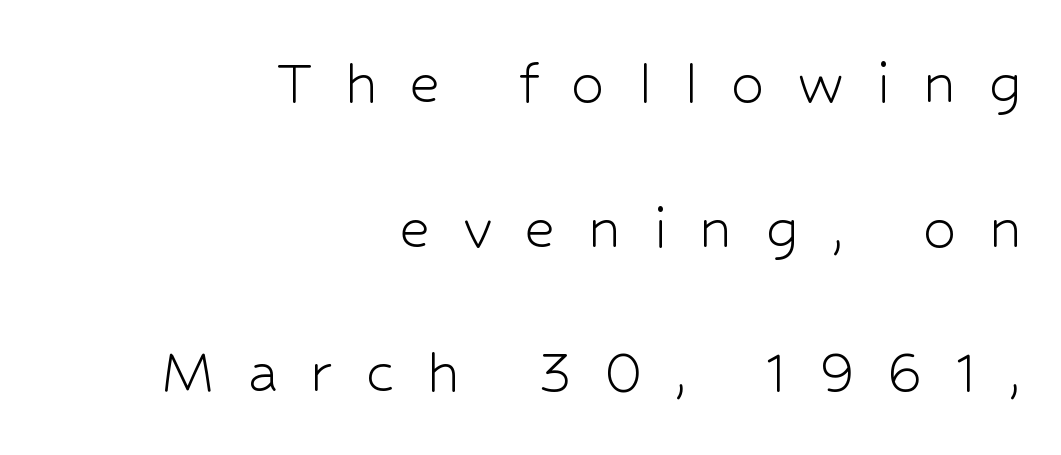
Q: Is the text bold? A: No.
Q: Is the text italic (slanted)? A: No, it is upright.
Q: Is the typeface a serif or a sans-serif typeface? A: Sans-serif.
Q: Is the text underlined? A: No.
Q: How is the paragraph aligned? A: Right-aligned.
Q: Is the spacing between letters normal or unusually wide? A: Unusually wide.
Q: Is the spacing between lines tight, normal or loose? A: Loose.
Q: Width (condensed, normal, or wide)? A: Normal.
Q: Stroke contrast? A: Low.
Q: x-height? A: Medium.
Q: Monospaced? A: No.
